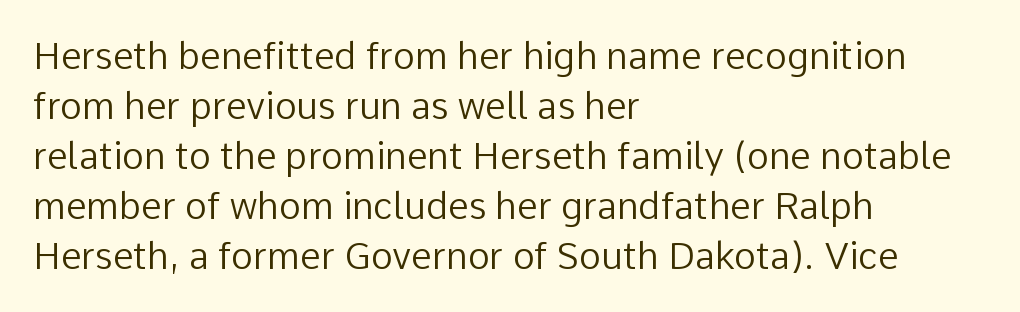
This sample uses plain, unmodified letter spacing. A typesetter would label this face a sans. Any mark beneath the type? The region is blank. Each letter keeps its own natural width here, so spacing adapts to shape.
